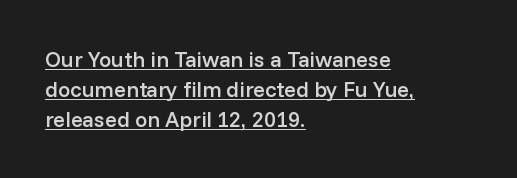
The image shows 22 px text type, upright; set left-aligned, normal line spacing (1.36x), normal letter spacing, underlined.
